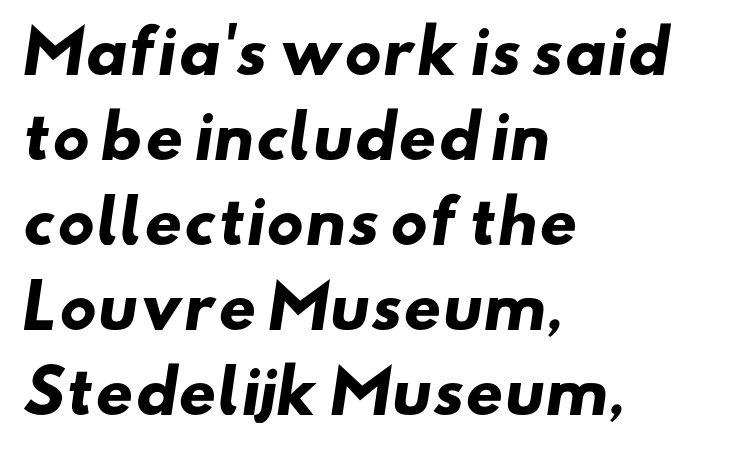
{"serif": "no", "bold": "yes", "weight": "heavy", "width": "wide", "stroke_contrast": "low", "x_height": "small", "monospaced": "no", "underline": "no", "align": "left", "line_spacing": "normal", "line_spacing_ratio": 1.44, "letter_spacing": "normal", "letter_spacing_em": 0.0, "glyph_px": 59}
